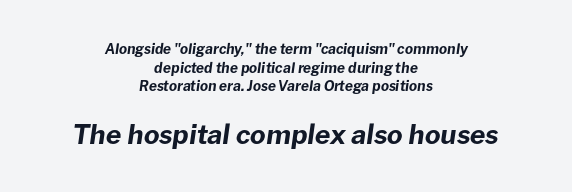
Bare-footed words on every line. Is the block centered? Yes — each line is placed symmetrically about the middle. Rows of type keep a routine distance in the vertical direction. Is the type slanted? Yes — the strokes lean at a clear angle. The font is running at its bold setting.
